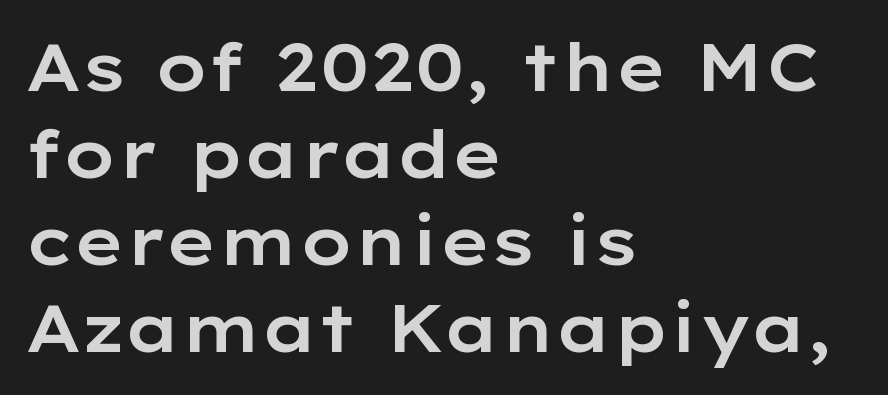
A typesetter would call this proportional, since set widths differ per character. This is the regular roman posture of the typeface. Each word holds together tightly as a unit, with standard inter-letter gaps. The baseline area is clear.
